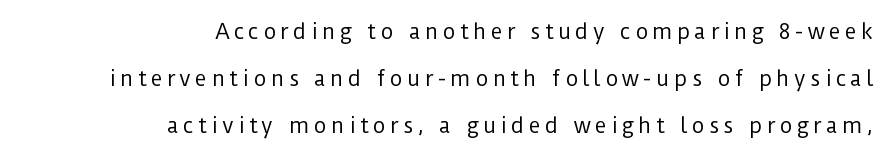
{"italic": "no", "bold": "no", "underline": "no", "align": "right", "line_spacing": "loose", "line_spacing_ratio": 2.36, "letter_spacing": "wide", "letter_spacing_em": 0.22, "glyph_px": 20}
